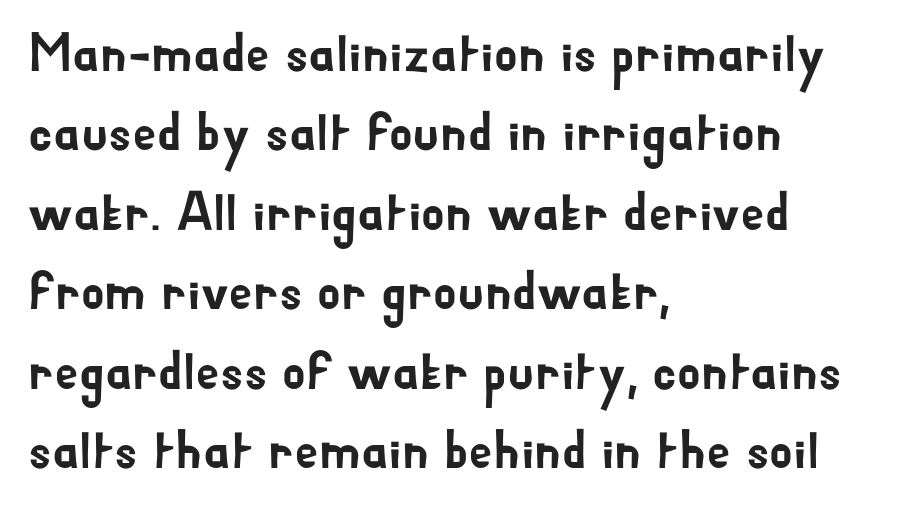
Q: Is the text italic (slanted)? A: No, it is upright.
Q: Is the typeface a serif or a sans-serif typeface? A: Sans-serif.
Q: Is the text underlined? A: No.
Q: How is the paragraph aligned? A: Left-aligned.
Q: Is the spacing between letters normal or unusually wide? A: Normal.
Q: Is the spacing between lines tight, normal or loose? A: Normal.
Q: Width (condensed, normal, or wide)? A: Normal.
Q: Stroke contrast? A: Low.
Q: x-height? A: Small.
Q: Monospaced? A: No.
